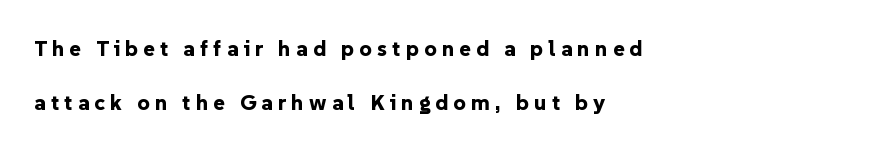
{"italic": "no", "bold": "yes", "underline": "no", "align": "left", "line_spacing": "loose", "line_spacing_ratio": 2.44, "letter_spacing": "wide", "letter_spacing_em": 0.23, "glyph_px": 22}
